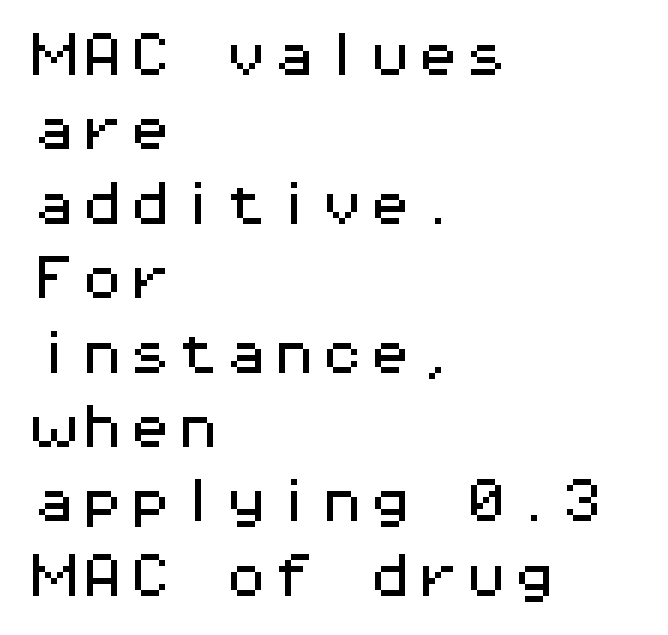
The ragged edge is on the right, which tells us the setting is flush left. Notice how the stems are strictly vertical — no italics here. Leading matches the norm, producing a regular column. A typesetter would call this monospace, since all characters share one set width.
